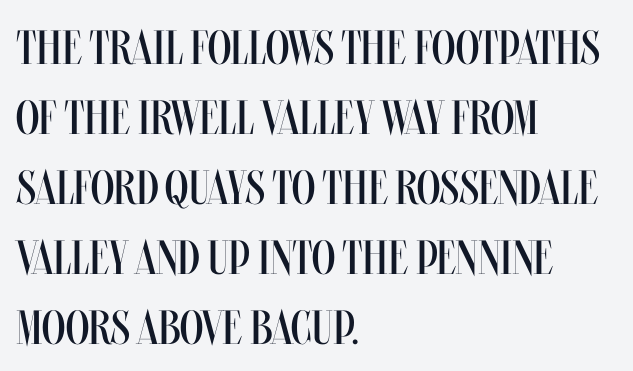
{"italic": "no", "bold": "no", "weight": "regular", "width": "condensed", "stroke_contrast": "medium", "x_height": "large", "monospaced": "no", "underline": "no", "align": "left", "line_spacing": "normal", "line_spacing_ratio": 1.46, "letter_spacing": "normal", "letter_spacing_em": 0.0, "glyph_px": 48}
